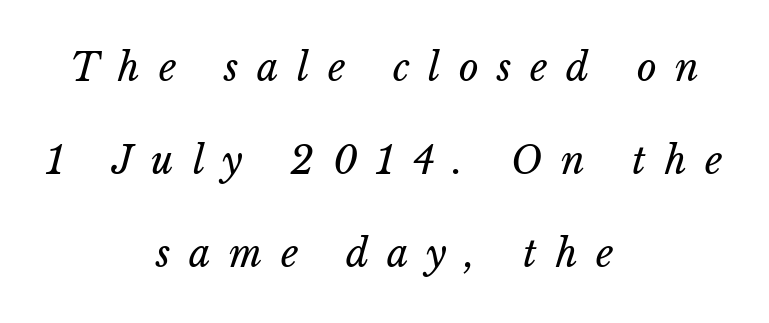
Q: Is the text bold? A: No.
Q: Is the text underlined? A: No.
Q: How is the paragraph aligned? A: Centered.
Q: Is the spacing between letters normal or unusually wide? A: Unusually wide.
Q: Is the spacing between lines tight, normal or loose? A: Loose.
Q: Width (condensed, normal, or wide)? A: Normal.
Q: Stroke contrast? A: Low.
Q: x-height? A: Medium.
Q: Monospaced? A: No.
